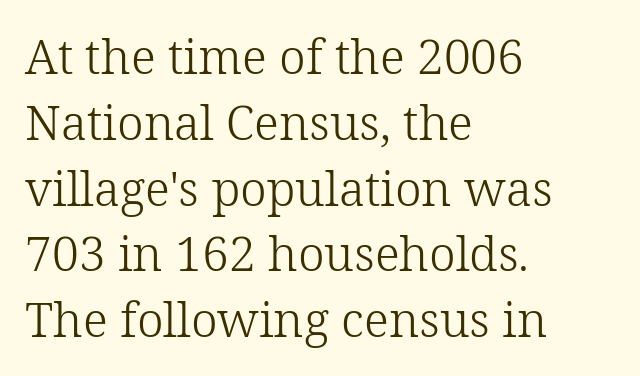
Posture: vertical. Old-style or modern, the face here clearly has serifs. Reading down the block, your eye returns to a fixed left position each line. No heavy texture on the line: the type isn't bold. Each word holds together tightly as a unit, with standard inter-letter gaps. Evenly set lines give the paragraph a standard silhouette.
